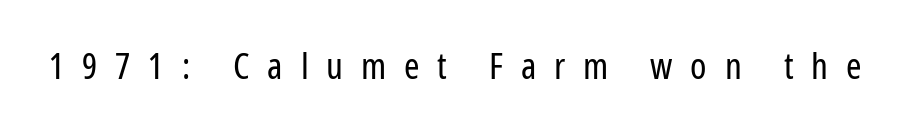
Is this a heavy cut? Hardly; it is regular or lighter. These lines are rendered in a variable-pitch font. Words appear elongated and porous because spacing is wide. A typesetter would mark this as roman, not italic.
